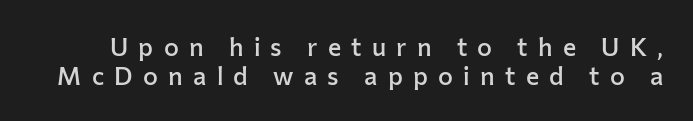
Q: Is the text bold? A: Semi-bold.
Q: Is the text italic (slanted)? A: No, it is upright.
Q: Is the text underlined? A: No.
Q: Is the spacing between letters normal or unusually wide? A: Unusually wide.
Q: Is the spacing between lines tight, normal or loose? A: Tight.
